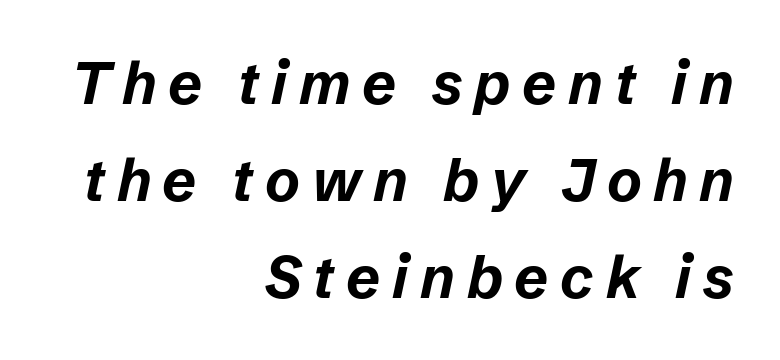
{"italic": "yes", "lean": "right", "slant_degrees": 12, "bold": "yes", "weight": "bold", "width": "normal", "stroke_contrast": "low", "x_height": "medium", "monospaced": "no", "underline": "no", "align": "right", "line_spacing": "normal", "line_spacing_ratio": 1.64, "letter_spacing": "wide", "letter_spacing_em": 0.2, "glyph_px": 59}
